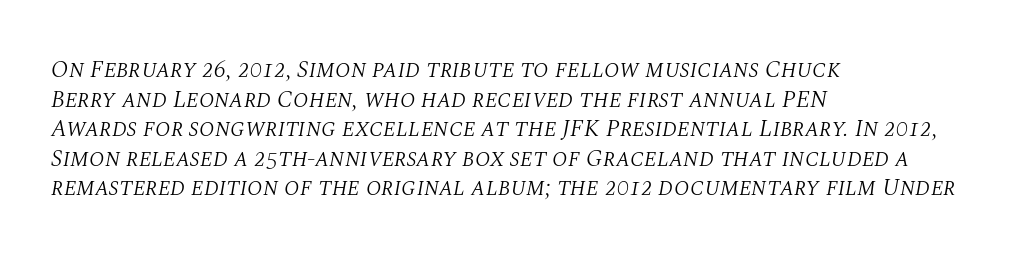
Q: Is the text bold? A: No.
Q: Is the text italic (slanted)? A: Yes, it leans right by about 10 degrees.
Q: Is the text underlined? A: No.
Q: How is the paragraph aligned? A: Left-aligned.
Q: Is the spacing between letters normal or unusually wide? A: Normal.
